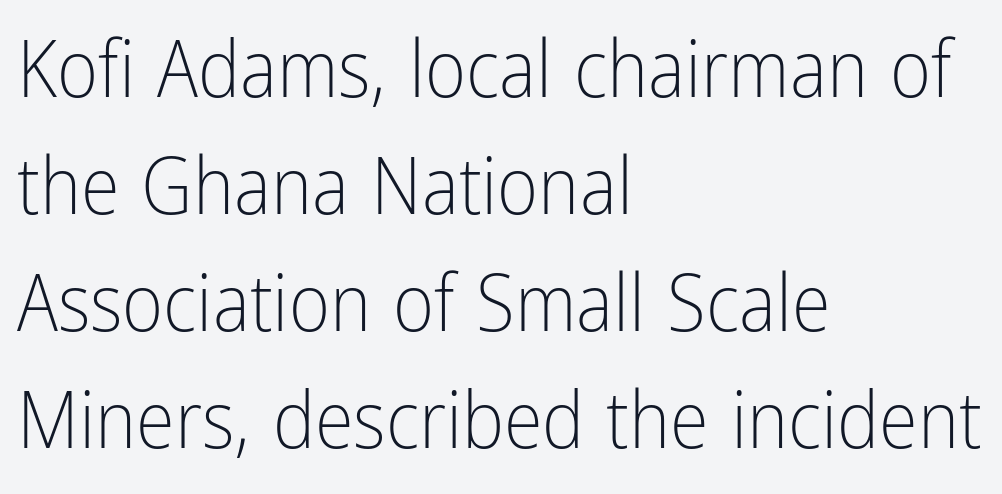
{"serif": "no", "italic": "no", "bold": "no", "weight": "light", "width": "condensed", "stroke_contrast": "low", "x_height": "medium", "monospaced": "no", "underline": "no", "align": "left", "line_spacing": "normal", "line_spacing_ratio": 1.48, "letter_spacing": "normal", "letter_spacing_em": 0.0, "glyph_px": 79}
